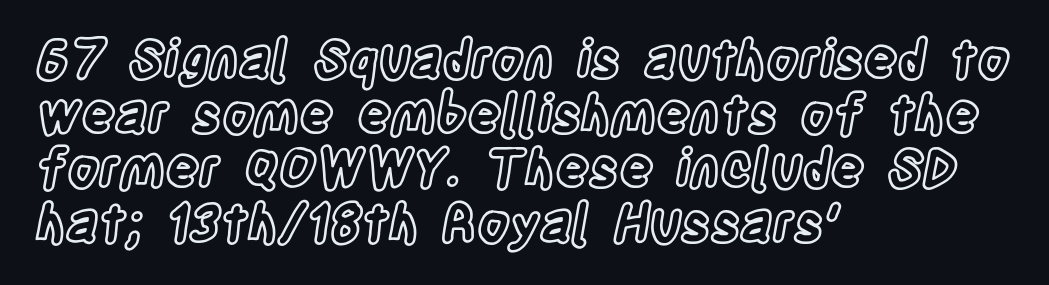
Q: Is the text italic (slanted)? A: Yes.
Q: Is the text underlined? A: No.
Q: How is the paragraph aligned? A: Left-aligned.
Q: Is the spacing between letters normal or unusually wide? A: Normal.
Q: Is the spacing between lines tight, normal or loose? A: Tight.
Q: Width (condensed, normal, or wide)? A: Condensed.
Q: x-height? A: Large.
Q: Monospaced? A: No.
